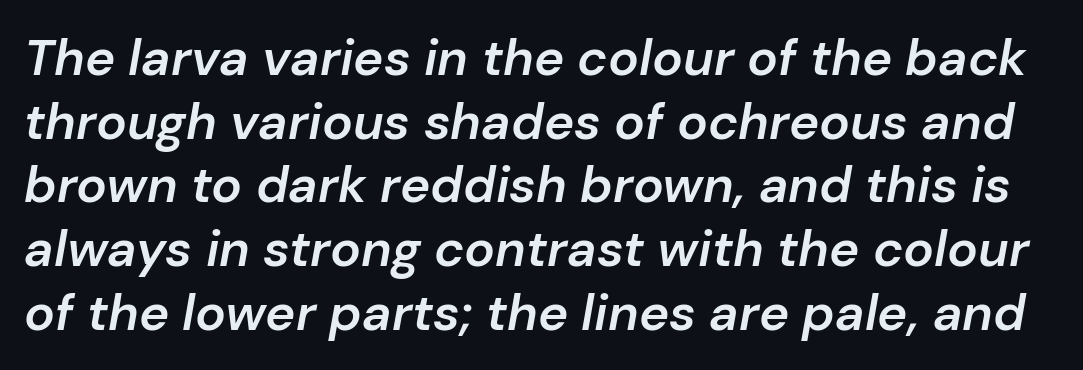
{"italic": "yes", "lean": "right", "slant_degrees": 10, "bold": "semi", "weight": "semibold", "width": "normal", "stroke_contrast": "low", "x_height": "medium", "monospaced": "no", "underline": "no", "line_spacing": "normal", "line_spacing_ratio": 1.25, "letter_spacing": "normal", "letter_spacing_em": 0.0, "glyph_px": 51}
